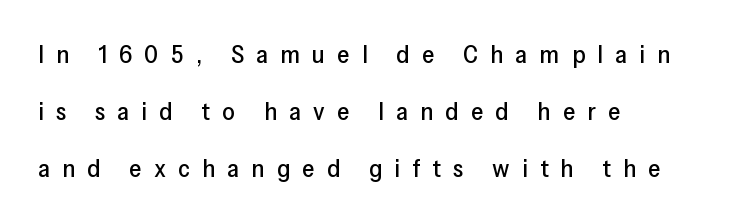
The image shows 25 px text type, upright; set left-aligned, loose line spacing (2.29x), unusually wide letter spacing (+0.49 em), not underlined.
